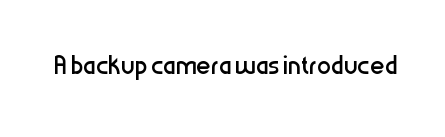
{"serif": "no", "italic": "no", "bold": "no", "weight": "regular", "width": "condensed", "stroke_contrast": "low", "x_height": "medium", "monospaced": "no", "underline": "no", "letter_spacing": "normal", "letter_spacing_em": 0.0, "glyph_px": 35}
